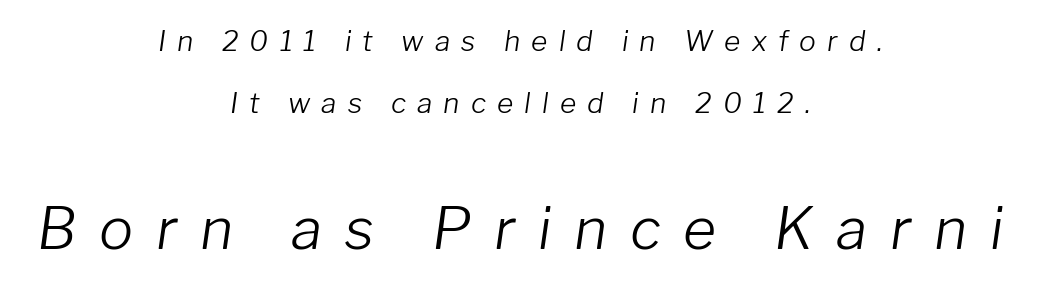
The image shows 57 px light type, italic (leaning right); set centered, loose line spacing (2.22x), unusually wide letter spacing (+0.4 em), not underlined; the second (bottom) block is 2.04x larger; low stroke contrast and a medium x-height.
